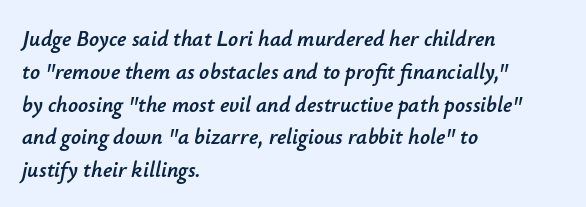
{"italic": "yes", "lean": "right", "slant_degrees": 12, "underline": "no", "align": "left", "line_spacing": "normal", "line_spacing_ratio": 1.49, "letter_spacing": "normal", "letter_spacing_em": 0.0, "glyph_px": 22}
